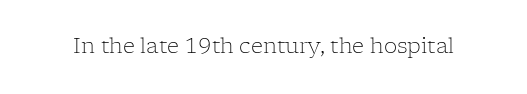
Q: Is the text bold? A: No.
Q: Is the text italic (slanted)? A: No, it is upright.
Q: Is the text underlined? A: No.
Q: Is the spacing between letters normal or unusually wide? A: Normal.
